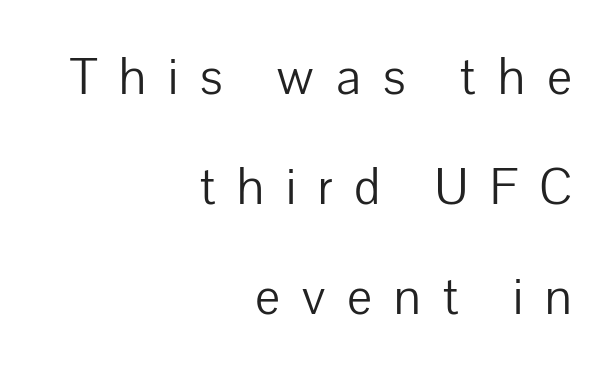
Q: Is the text bold? A: No.
Q: Is the text italic (slanted)? A: No, it is upright.
Q: Is the typeface a serif or a sans-serif typeface? A: Sans-serif.
Q: Is the text underlined? A: No.
Q: How is the paragraph aligned? A: Right-aligned.
Q: Is the spacing between letters normal or unusually wide? A: Unusually wide.
Q: Is the spacing between lines tight, normal or loose? A: Loose.
Q: Width (condensed, normal, or wide)? A: Normal.
Q: Stroke contrast? A: Low.
Q: x-height? A: Medium.
Q: Monospaced? A: No.
